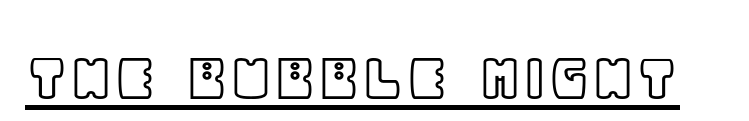
Standard letterfit; no display-style spreading of the glyphs. Posture: upright roman. A continuous stroke trails under the words, as in a hyperlink. Do the characters align in a grid? No, the font is proportional.
